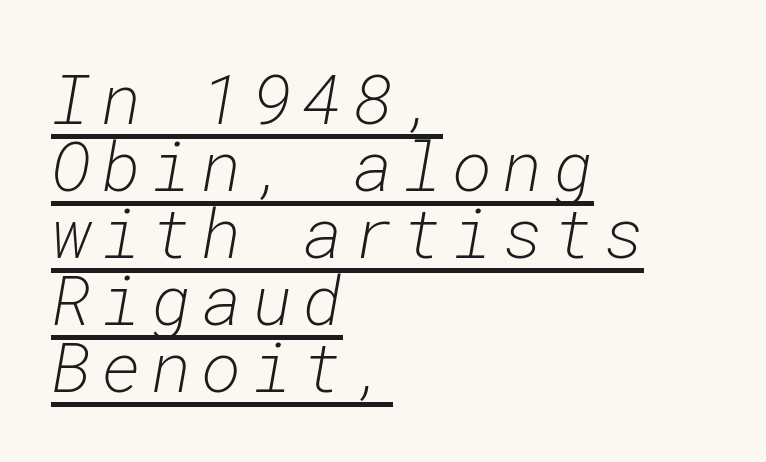
The image shows 69 px light type, italic (leaning right), monospaced; set left-aligned, tight line spacing (0.97x), underlined; low stroke contrast and a medium x-height.
